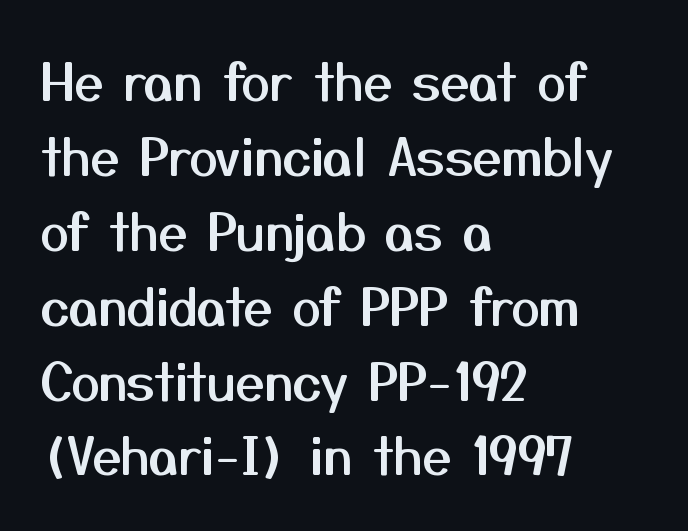
The image shows 52 px sans-serif type, upright; set left-aligned, normal line spacing (1.44x), normal letter spacing, not underlined; medium stroke contrast and a medium x-height.
